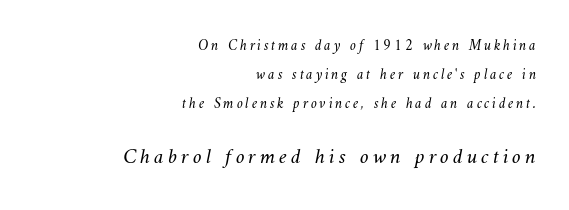
The rendering anchors every line to the right-hand side. Interline gaps are noticeably wide in this sample. The strokes are not fattened; the text isn't bold. The specimen omits any rule beneath the text block's lines.
